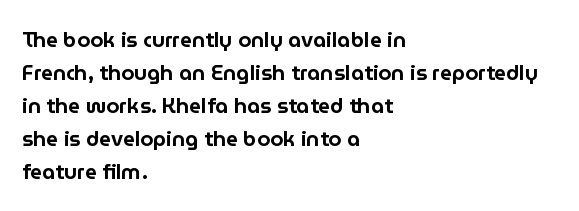
Do the letters lean? They stand straight. You could call the tracking neutral — neither tight nor loose. The passage shown is not underscored anywhere. The ragged edge is on the right, which tells us the setting is flush left. Students, observe: this is what conventionally led text looks like.
